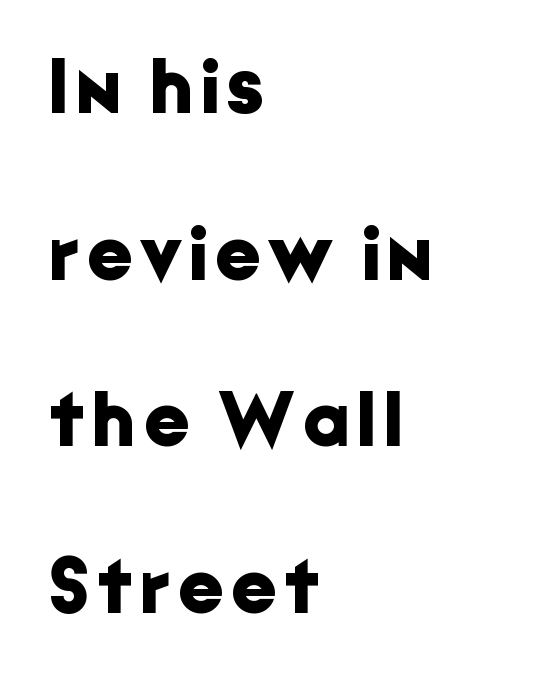
Tall strokes in this sample are plumb rather than angled. These words are printed bold, with thick strokes throughout. If you measured baseline to baseline, you'd find a long distance. Varying glyph widths throughout — classic text-font behaviour. The zone under the glyphs is completely vacant. Horizontal alignment here is leftward, the default for most running prose.
